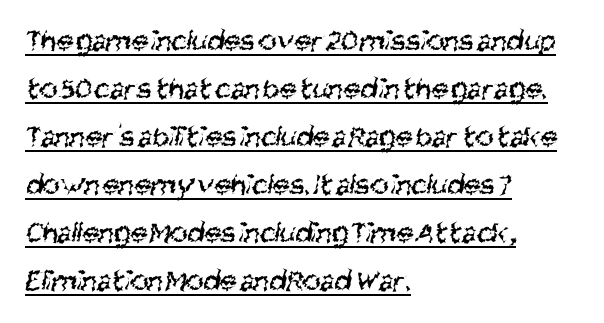
Tracking value appears to be zero — textbook default spacing. No feet cap the strokes, marking this as sans-serif type. The weight tops out at a normal text grade. Regarding leading, the lines here are spaced in the standard way.
